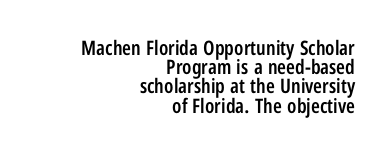
Q: Is the text bold? A: Semi-bold.
Q: Is the text italic (slanted)? A: No, it is upright.
Q: Is the text underlined? A: No.
Q: How is the paragraph aligned? A: Right-aligned.
Q: Is the spacing between letters normal or unusually wide? A: Normal.
Q: Is the spacing between lines tight, normal or loose? A: Tight.
